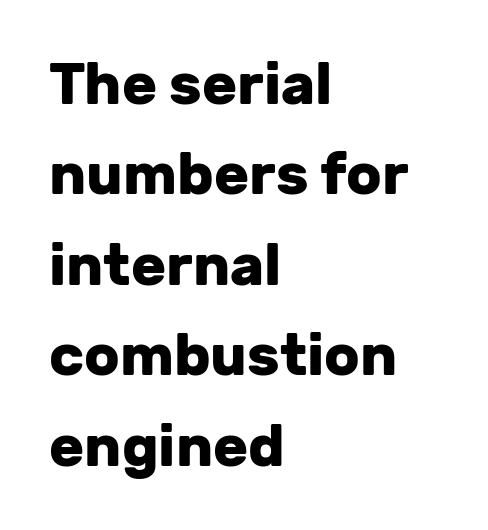
{"serif": "no", "italic": "no", "bold": "yes", "weight": "heavy", "width": "normal", "stroke_contrast": "low", "x_height": "medium", "monospaced": "no", "underline": "no", "align": "left", "line_spacing": "normal", "line_spacing_ratio": 1.56, "letter_spacing": "normal", "letter_spacing_em": 0.0, "glyph_px": 58}
